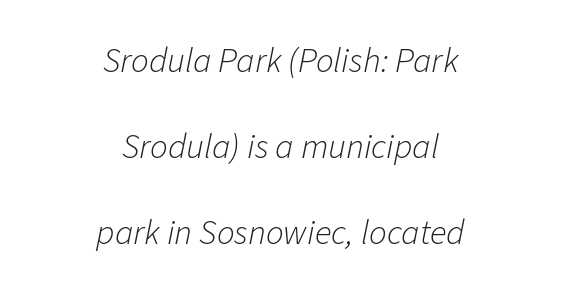
The rendering positions every line midway between the sides. Weight: regular or lighter. These lines stand farther apart than default settings would place them. Here the glyphs are tracked normally, forming tight word shapes. Any mark beneath the type? The region is blank.
